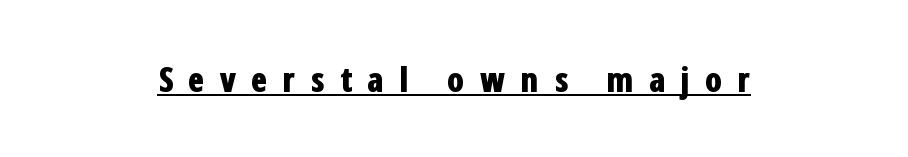
Q: Is the text bold? A: Yes.
Q: Is the text italic (slanted)? A: No, it is upright.
Q: Is the typeface a serif or a sans-serif typeface? A: Sans-serif.
Q: Is the text underlined? A: Yes.
Q: How is the paragraph aligned? A: Centered.
Q: Is the spacing between letters normal or unusually wide? A: Unusually wide.
Q: Width (condensed, normal, or wide)? A: Condensed.
Q: Stroke contrast? A: Low.
Q: x-height? A: Medium.
Q: Monospaced? A: No.
